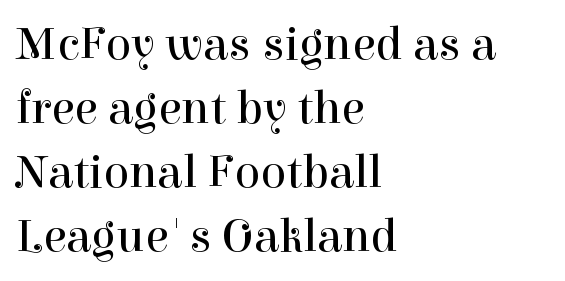
The image shows 48 px regular-weight serif type, upright; set left-aligned, normal line spacing (1.33x), normal letter spacing, not underlined; high stroke contrast and a medium x-height.
